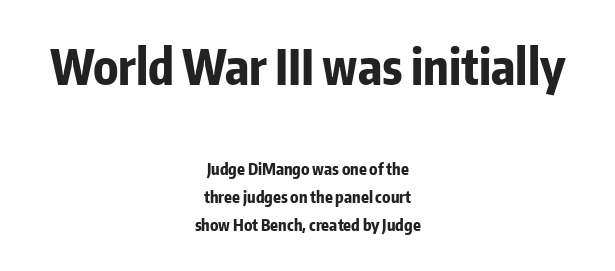
{"serif": "no", "italic": "no", "bold": "yes", "weight": "bold", "width": "condensed", "stroke_contrast": "low", "x_height": "medium", "monospaced": "no", "underline": "no", "align": "center", "line_spacing_ratio": 1.76, "letter_spacing": "normal", "letter_spacing_em": 0.0, "larger_block": "first", "size_ratio": 3.0, "glyph_px": 48}
